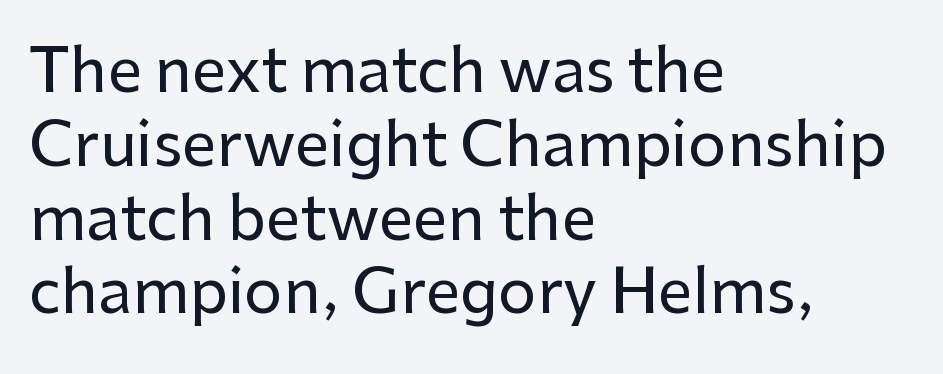
The image shows 61 px sans-serif type, upright; set left-aligned, line spacing 1.21x, normal letter spacing, not underlined; low stroke contrast and a medium x-height.
